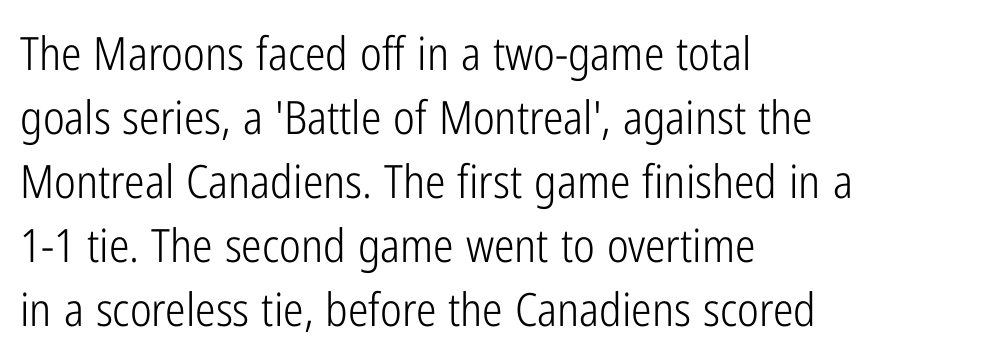
{"serif": "no", "italic": "no", "bold": "no", "weight": "light", "width": "condensed", "stroke_contrast": "low", "x_height": "medium", "monospaced": "no", "underline": "no", "align": "left", "line_spacing": "normal", "line_spacing_ratio": 1.39, "letter_spacing": "normal", "letter_spacing_em": 0.0, "glyph_px": 46}
